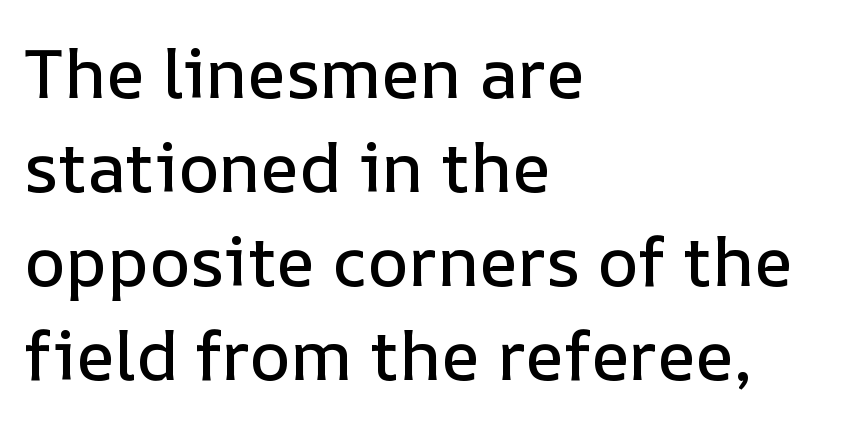
Q: Is the text italic (slanted)? A: No, it is upright.
Q: Is the text underlined? A: No.
Q: How is the paragraph aligned? A: Left-aligned.
Q: Is the spacing between letters normal or unusually wide? A: Normal.
Q: Is the spacing between lines tight, normal or loose? A: Normal.
Q: Width (condensed, normal, or wide)? A: Normal.
Q: Stroke contrast? A: Low.
Q: x-height? A: Medium.
Q: Monospaced? A: No.
